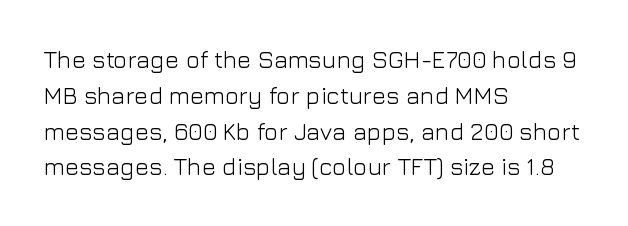
{"italic": "no", "bold": "no", "underline": "no", "align": "left", "line_spacing": "normal", "line_spacing_ratio": 1.49, "letter_spacing": "normal", "letter_spacing_em": 0.0, "glyph_px": 24}
